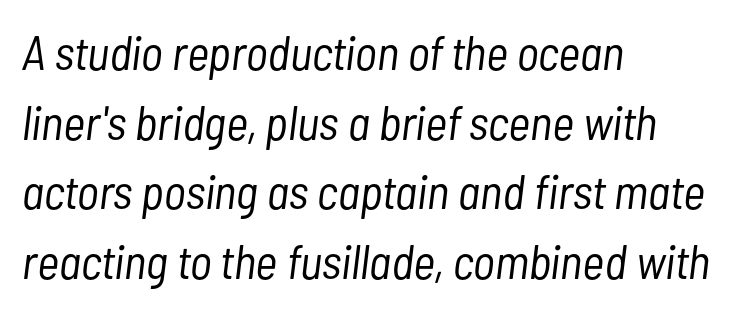
{"italic": "yes", "lean": "right", "slant_degrees": 7, "bold": "no", "weight": "light", "width": "condensed", "stroke_contrast": "low", "x_height": "medium", "monospaced": "no", "underline": "no", "align": "left", "line_spacing": "normal", "line_spacing_ratio": 1.45, "letter_spacing": "normal", "letter_spacing_em": 0.0, "glyph_px": 48}
